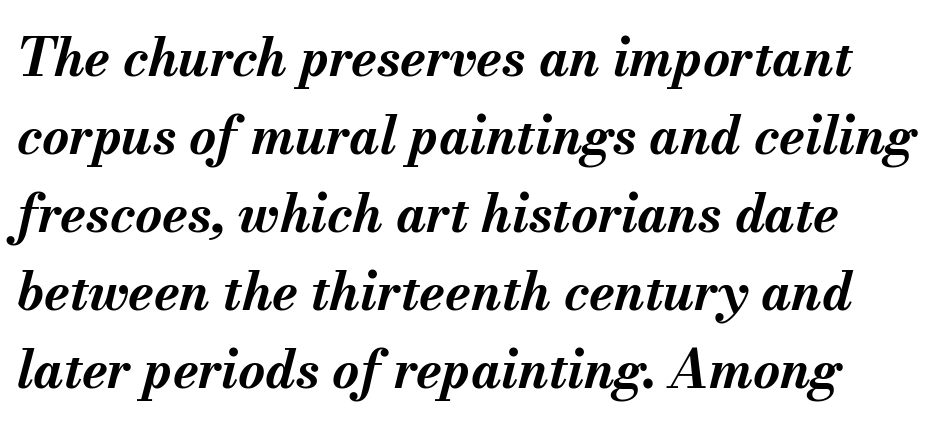
The space directly below the letters is spotless. The gaps between neighbouring characters are ordinary and unremarkable. Is the type slanted? Yes — the strokes lean at a clear angle. Strokes here are thick enough to call this a true bold. The designer left line spacing at the default.
